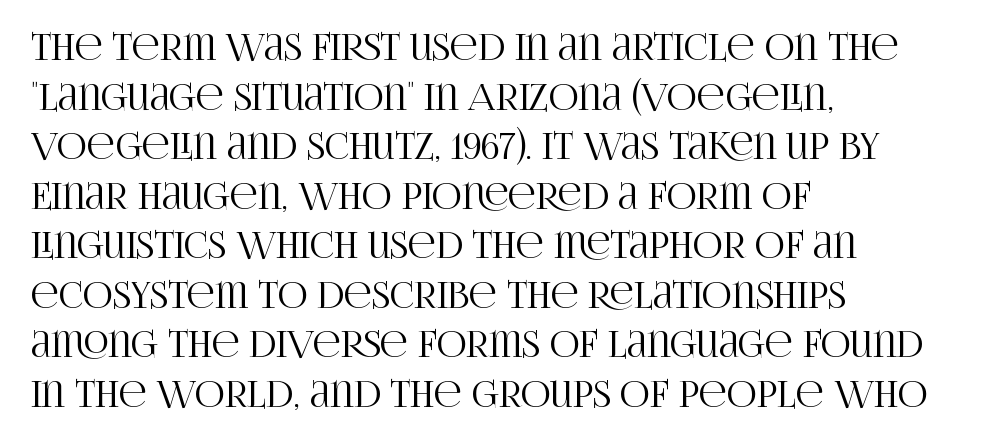
The image shows 37 px condensed serif type, upright; set left-aligned, normal line spacing (1.34x), normal letter spacing, not underlined; high stroke contrast and a large x-height.
